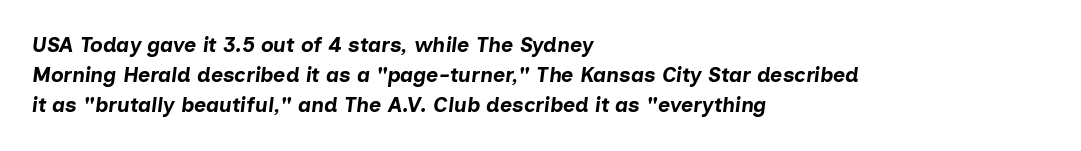
Thick stems and heavy bowls — unmistakably bold. Caption: standard tracking, unaltered. Check the space under the baseline: it is left empty. The typography opts for an oblique posture over an upright one. Leading matches the norm, producing a regular column. Does the copy run flush right? No — it runs flush left.
